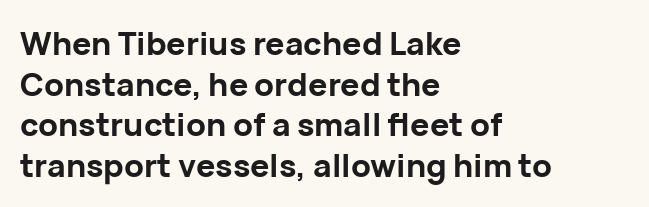
The image shows 32 px bold sans-serif type, upright; set left-aligned, normal line spacing (1.27x), normal letter spacing, not underlined; low stroke contrast and a medium x-height.
